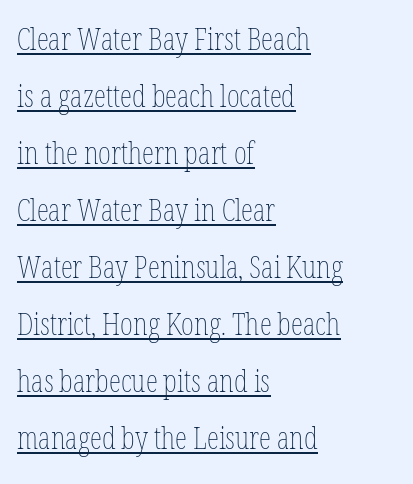
The image shows 31 px thin, condensed type, upright; set left-aligned, line spacing 1.84x, normal letter spacing, underlined; low stroke contrast and a medium x-height.
